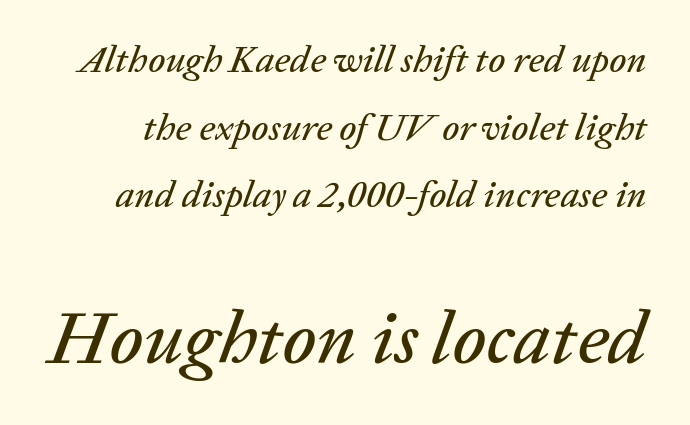
The image shows 75 px text type, italic (leaning right); set line spacing 1.78x, normal letter spacing, not underlined; the second (bottom) block is 1.97x larger; low stroke contrast and a medium x-height.
